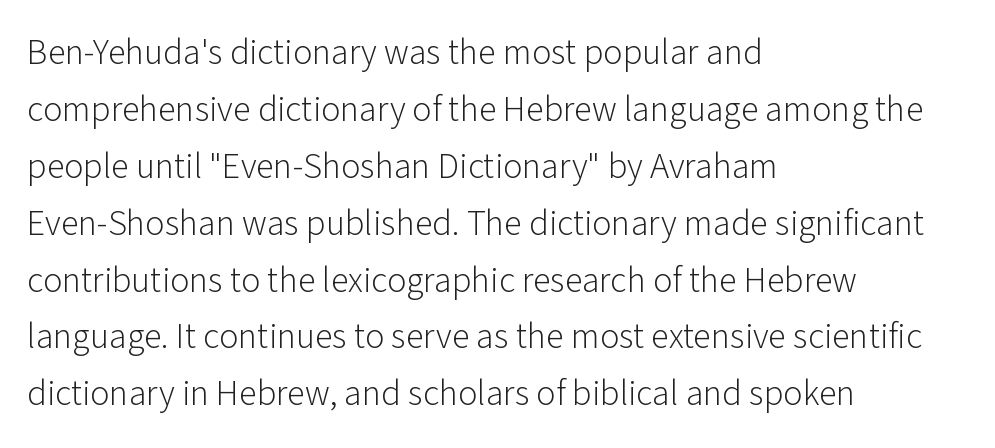
Summary of vertical rhythm: regular, with standard interline spacing. Line starts are locked; line ends wander. Style check: upright. Descender tails drop into unmarked territory. The face looks like a standard text weight, possibly lighter. The characters display no serif detailing; their extremities are plain.
